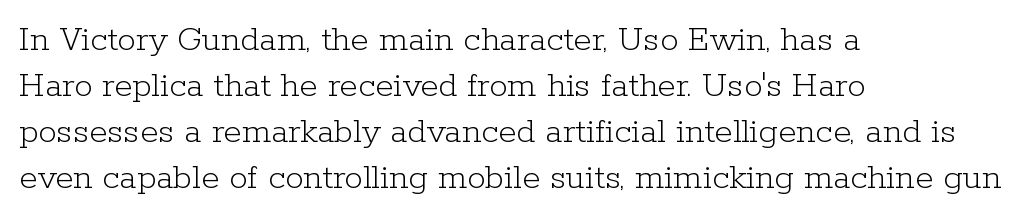
The image shows 37 px light serif type, upright; set left-aligned, line spacing 1.24x, normal letter spacing, not underlined; low stroke contrast and a medium x-height.
